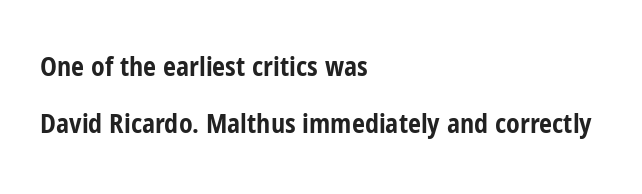
{"italic": "no", "bold": "yes", "underline": "no", "align": "left", "line_spacing": "loose", "line_spacing_ratio": 2.21, "letter_spacing": "normal", "letter_spacing_em": 0.0, "glyph_px": 26}
